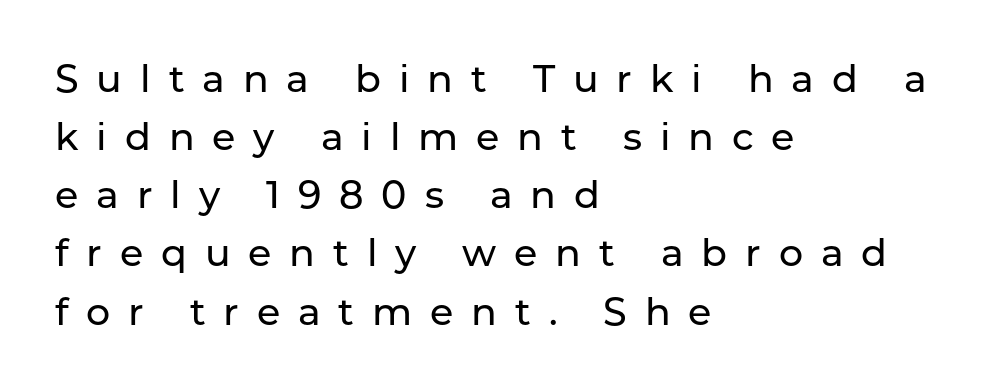
The glyphs are unaccompanied by any horizontal stroke below them. The rag falls on the right side of this text block. What stands out about the letter spacing? Its width — letters are far apart. Quick note: interline space is typical. When letters stand straight like this, we call the style roman or upright.
